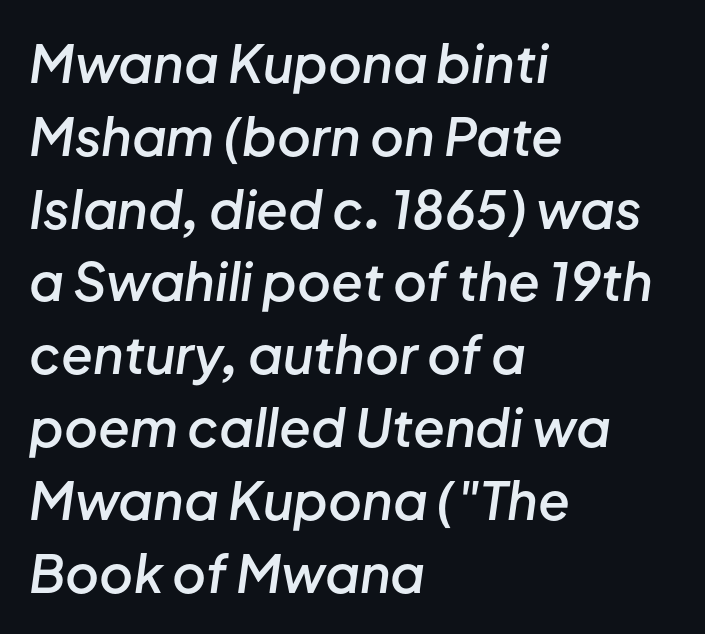
The image shows 52 px semibold type, italic (leaning right); set left-aligned, normal line spacing (1.4x), normal letter spacing, not underlined; low stroke contrast and a medium x-height.
